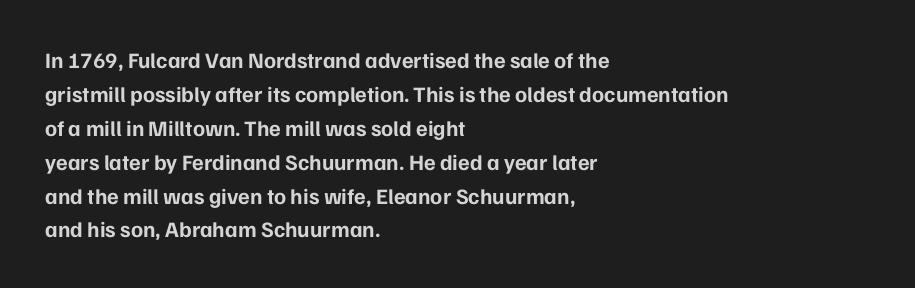
The image shows 22 px bold type, upright; set left-aligned, normal line spacing (1.54x), normal letter spacing, not underlined.
